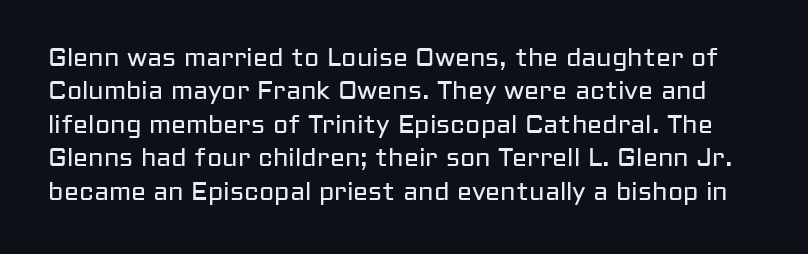
{"italic": "no", "bold": "no", "underline": "no", "line_spacing": "normal", "line_spacing_ratio": 1.34, "letter_spacing": "normal", "letter_spacing_em": 0.0, "glyph_px": 25}
